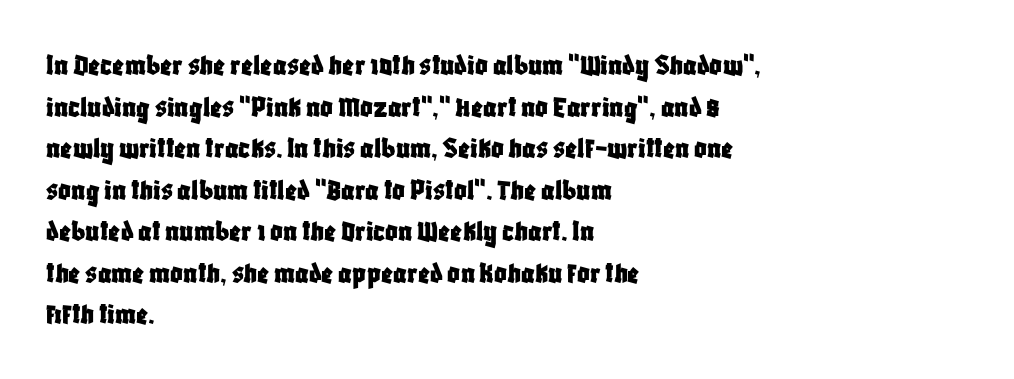
Grotesque or geometric, the face here clearly has no serifs. The space directly below the letters is spotless. All the whitespace from short lines collects on the right. The lettering holds an erect, upright posture throughout. You could call the tracking neutral — neither tight nor loose.
